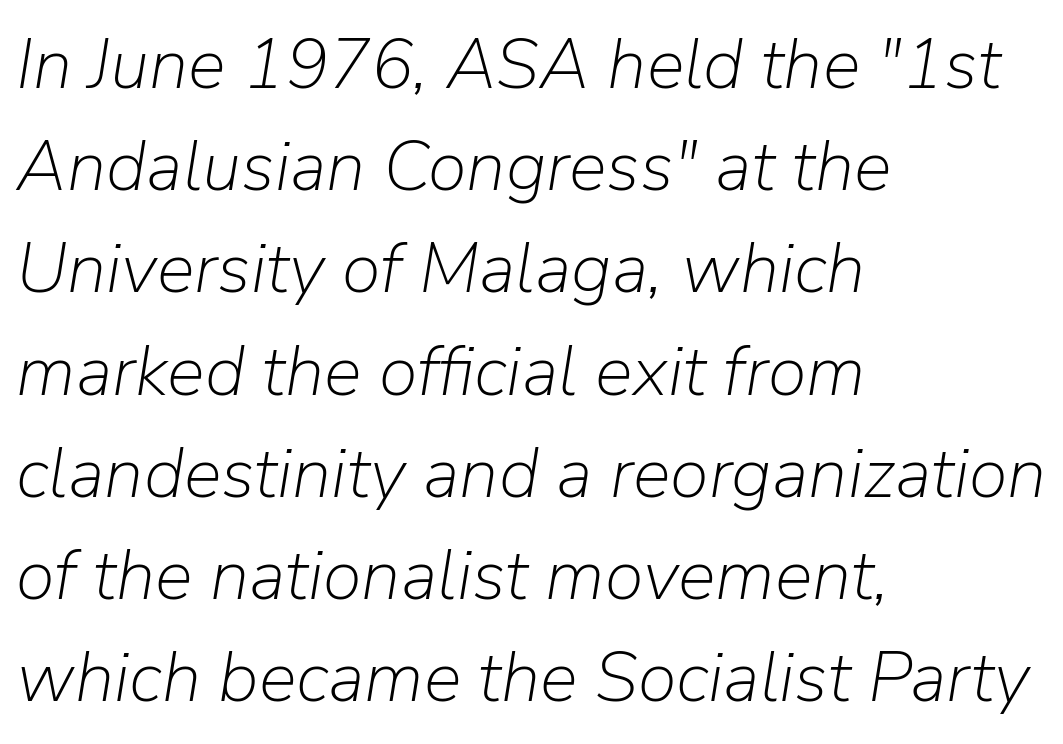
The image shows 71 px light type, italic (leaning right); set left-aligned, normal line spacing (1.44x), normal letter spacing, not underlined; low stroke contrast and a medium x-height.
